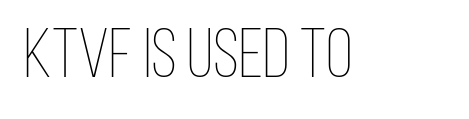
Q: Is the text bold? A: No.
Q: Is the text italic (slanted)? A: No, it is upright.
Q: Is the text underlined? A: No.
Q: Is the spacing between letters normal or unusually wide? A: Normal.
Q: Width (condensed, normal, or wide)? A: Condensed.
Q: Stroke contrast? A: Low.
Q: x-height? A: Large.
Q: Monospaced? A: No.
